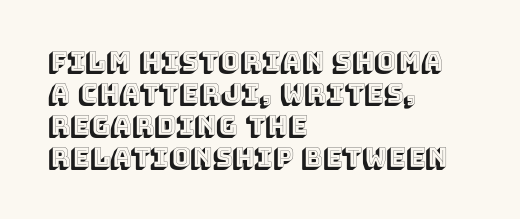
Q: Is the text italic (slanted)? A: No, it is upright.
Q: Is the text underlined? A: No.
Q: How is the paragraph aligned? A: Left-aligned.
Q: Is the spacing between letters normal or unusually wide? A: Normal.
